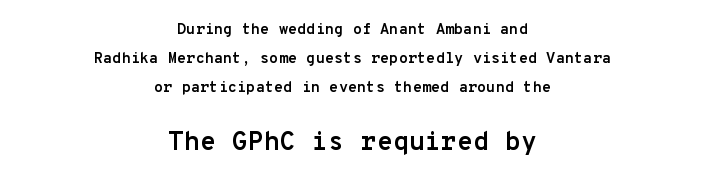
The image shows 26 px bold type, upright; set centered, loose line spacing (1.92x), normal letter spacing, not underlined; the second (bottom) block is 1.73x larger.
